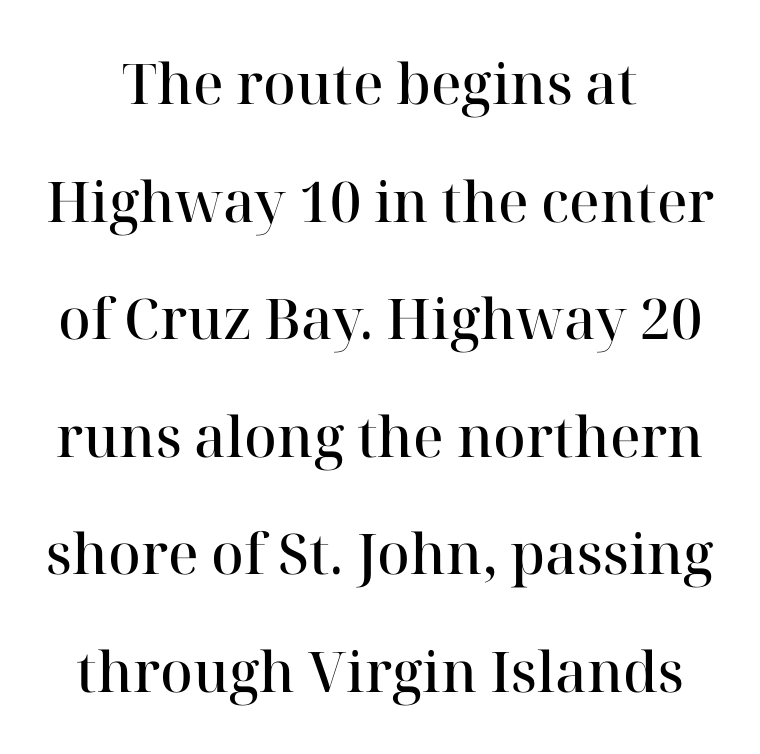
The face used here is proportionally spaced, like ordinary book or web type. Leading is clearly above the norm, producing a sparse column. Characters remain perfectly vertical along every line. Lines of text with bare space underneath. Its strokes are somewhat broadened, the hallmark of semibold type.
